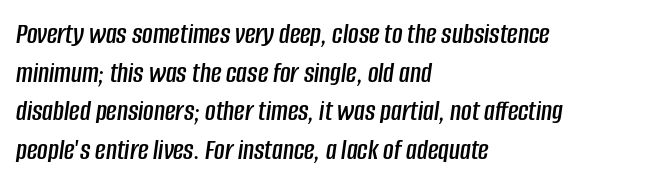
Character widths vary here, with narrow letters taking less room than wide ones. The face used here is rendered with its standard letterfit. Leading matches the norm, producing a regular column. A bare baseline throughout the passage. Every row of glyphs begins at an identical x-position on the left.
